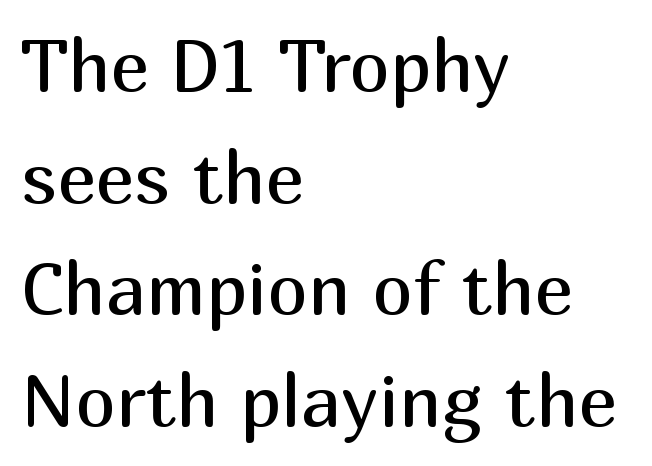
{"serif": "no", "italic": "no", "bold": "no", "weight": "regular", "width": "normal", "stroke_contrast": "medium", "x_height": "medium", "monospaced": "no", "underline": "no", "align": "left", "line_spacing": "normal", "line_spacing_ratio": 1.53, "letter_spacing": "normal", "letter_spacing_em": 0.0, "glyph_px": 73}
